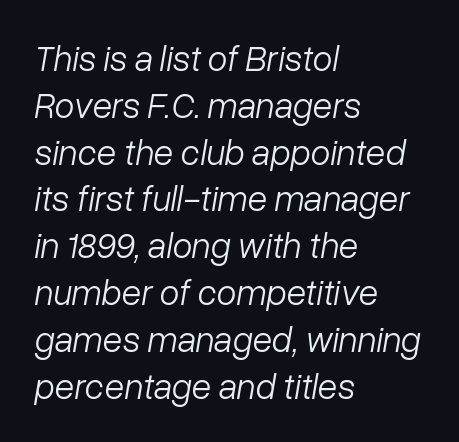
Q: Is the text bold? A: No.
Q: Is the text italic (slanted)? A: Yes, it leans right by about 10 degrees.
Q: Is the text underlined? A: No.
Q: How is the paragraph aligned? A: Left-aligned.
Q: Is the spacing between letters normal or unusually wide? A: Normal.
Q: Is the spacing between lines tight, normal or loose? A: Normal.
Q: Width (condensed, normal, or wide)? A: Normal.
Q: Stroke contrast? A: Low.
Q: x-height? A: Medium.
Q: Monospaced? A: No.
